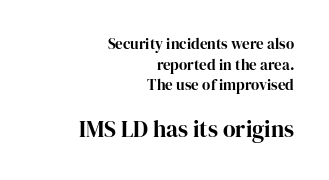
The second block has been scaled up relative to the first. Honestly, the row spacing looks completely unremarkable. The lettering holds an erect, upright posture throughout. The space beneath each line is pristine and unruled.
